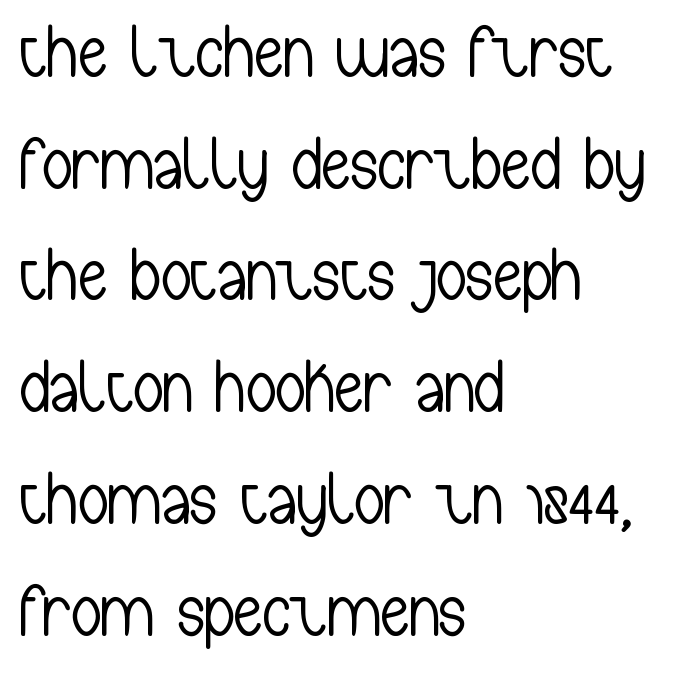
The letters stand upright; this is a roman face. This sample is left-justified, so line endings fall wherever the words run out. Normally led — the rows are evenly, conventionally spaced. In terms of letterspacing, this is plain default setting. The face used here is proportionally spaced, like ordinary book or web type.
